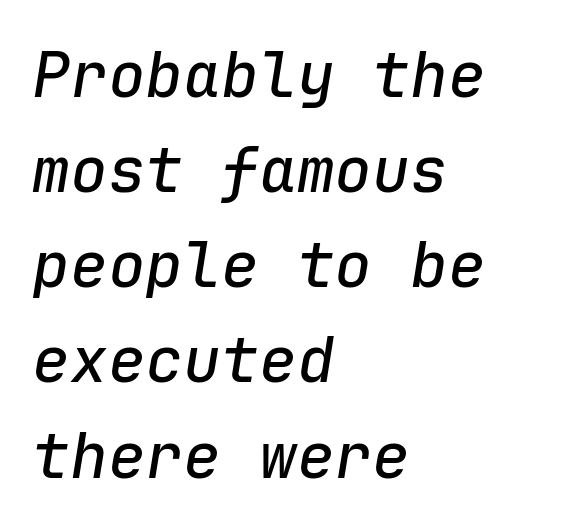
Q: Is the text italic (slanted)? A: Yes, it leans right by about 9 degrees.
Q: Is the text underlined? A: No.
Q: How is the paragraph aligned? A: Left-aligned.
Q: Is the spacing between letters normal or unusually wide? A: Normal.
Q: Is the spacing between lines tight, normal or loose? A: Normal.
Q: Width (condensed, normal, or wide)? A: Normal.
Q: Stroke contrast? A: Low.
Q: x-height? A: Medium.
Q: Monospaced? A: Yes.
